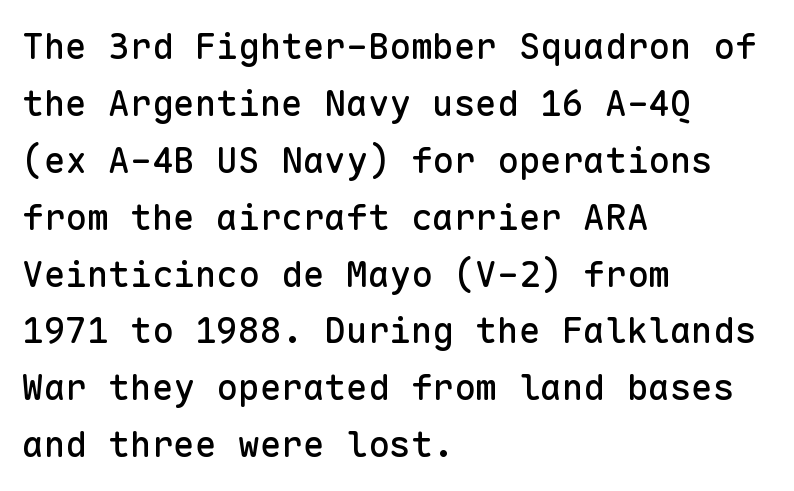
The axis of the letterforms is exactly vertical. Is this a sans? Yes — the strokes have no serifs. The typesetter chose a ragged-right arrangement here. The space beneath each line is pristine and unruled.
